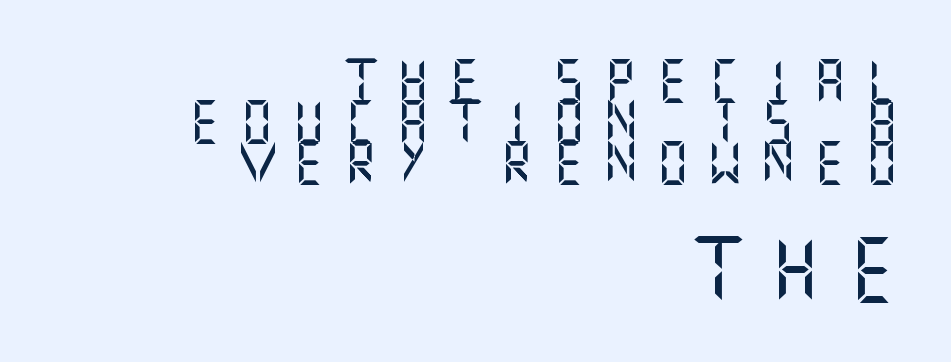
The image shows 64 px sans-serif type, upright; set right-aligned, tight line spacing (0.95x), unusually wide letter spacing (+0.41 em), not underlined; the second (bottom) block is 1.49x larger; medium stroke contrast and a large x-height.
